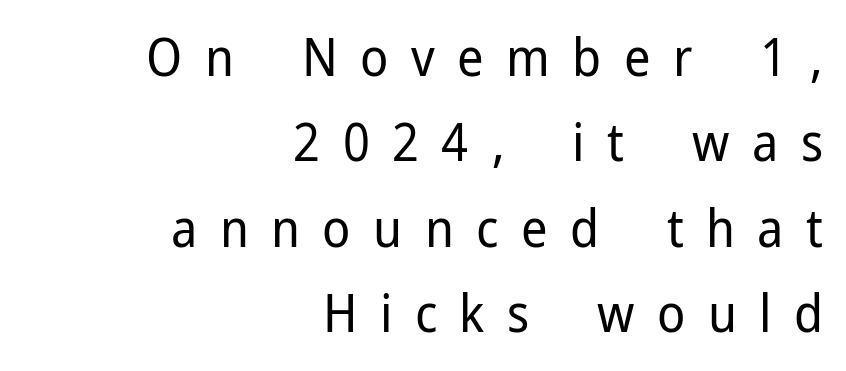
The image shows 52 px regular-weight sans-serif type, upright; set right-aligned, normal line spacing (1.64x), unusually wide letter spacing (+0.43 em), not underlined; low stroke contrast and a medium x-height.
